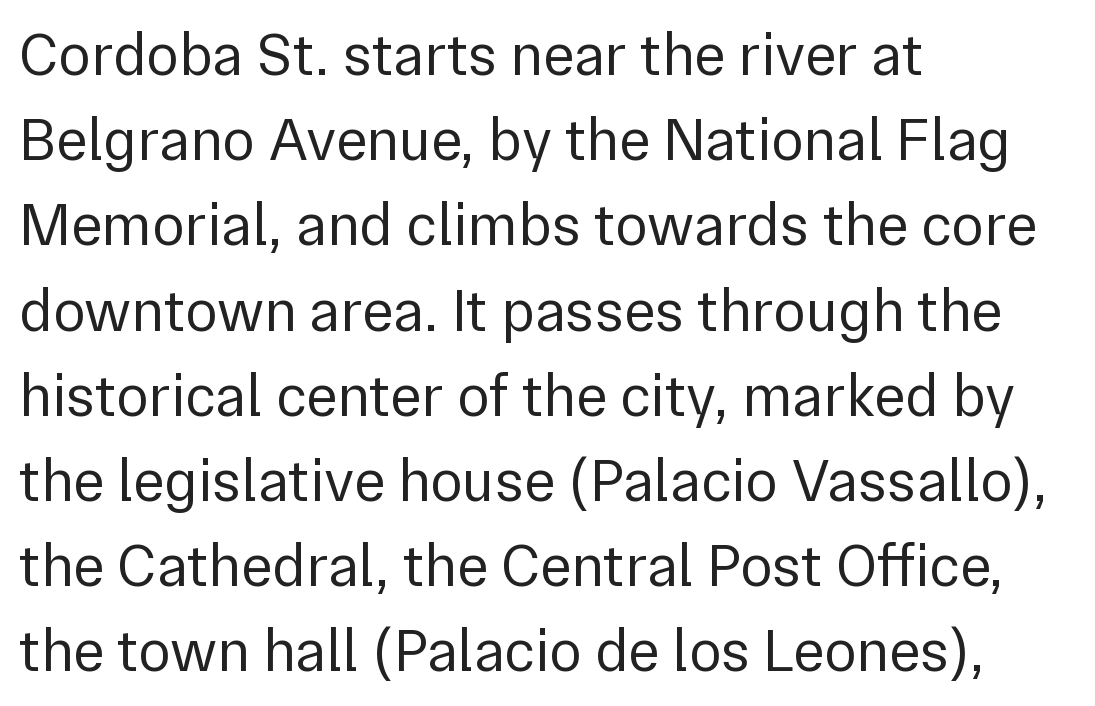
One-word summary of the alignment: left. Ordinary non-slanted type is in use. Think of a printed novel: that variable character pitch is what you see here. Weight: regular or lighter. Is this a sans? Yes — the strokes have no serifs.
